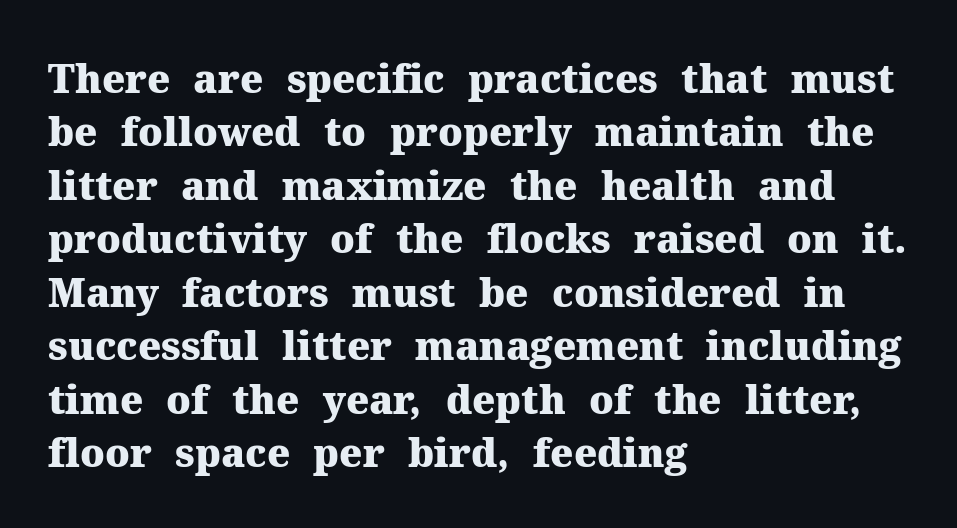
Q: Is the text bold? A: Yes.
Q: Is the text italic (slanted)? A: No, it is upright.
Q: Is the typeface a serif or a sans-serif typeface? A: Serif.
Q: Is the text underlined? A: No.
Q: How is the paragraph aligned? A: Left-aligned.
Q: Is the spacing between letters normal or unusually wide? A: Normal.
Q: Is the spacing between lines tight, normal or loose? A: Normal.
Q: Width (condensed, normal, or wide)? A: Normal.
Q: Stroke contrast? A: Medium.
Q: x-height? A: Medium.
Q: Monospaced? A: No.
